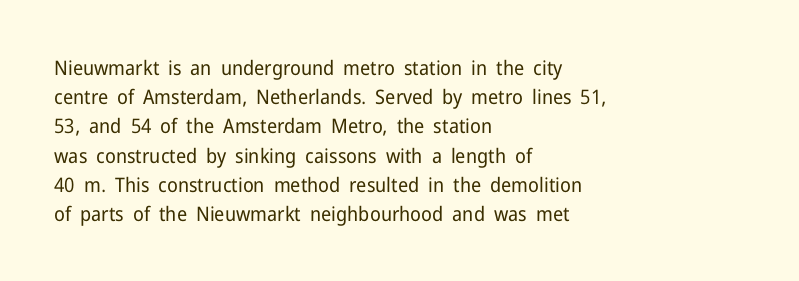
Q: Is the text bold? A: No.
Q: Is the text italic (slanted)? A: No, it is upright.
Q: Is the text underlined? A: No.
Q: How is the paragraph aligned? A: Left-aligned.
Q: Is the spacing between letters normal or unusually wide? A: Normal.
Q: Is the spacing between lines tight, normal or loose? A: Normal.
